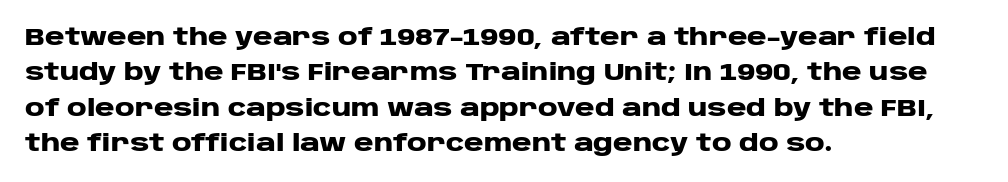
Q: Is the text bold? A: Yes.
Q: Is the text italic (slanted)? A: No, it is upright.
Q: Is the text underlined? A: No.
Q: How is the paragraph aligned? A: Left-aligned.
Q: Is the spacing between letters normal or unusually wide? A: Normal.
Q: Is the spacing between lines tight, normal or loose? A: Normal.
